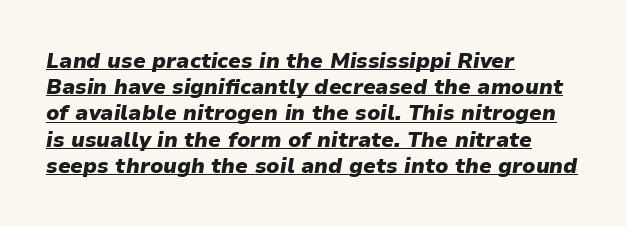
It's the slanting kind of type. Line spacing here is normal. The letters sit at their default tracking, neither squeezed nor spread. Does the weight exceed regular? Yes, all the way to bold. A rule runs beneath these lines of type. In CSS terms this would be text-align: left.
